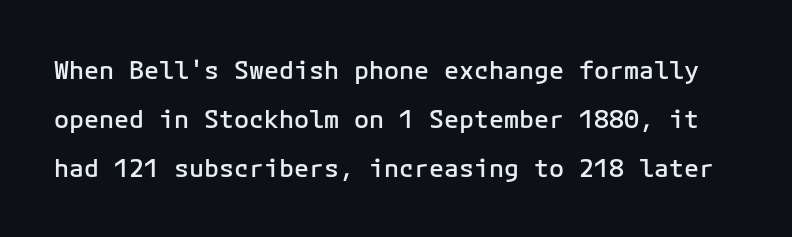
{"italic": "no", "bold": "semi", "underline": "no", "line_spacing": "loose", "line_spacing_ratio": 1.96, "letter_spacing": "normal", "letter_spacing_em": 0.0, "glyph_px": 25}
